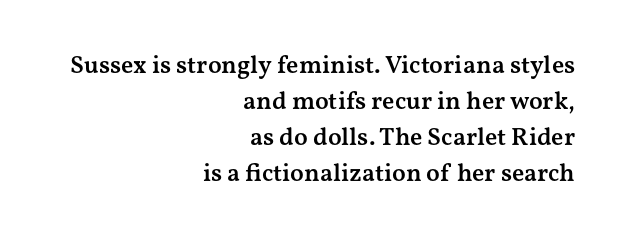
Firm but not heavy-handed strokes: this text is semibold. Quick note: underline off. Does the copy run flush right? Yes — the right margin is perfectly even. Unlike italic type, these characters show no tilt at all. Each new line begins a customary step beneath the previous one.
